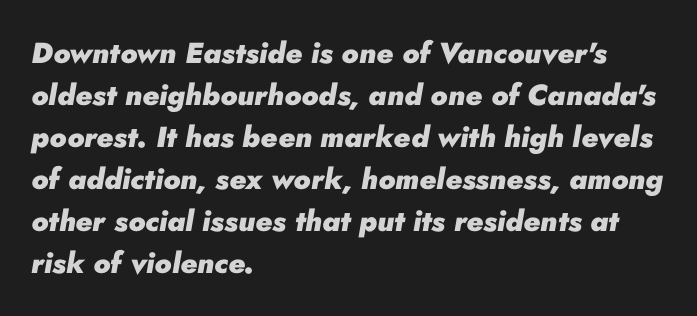
{"italic": "yes", "lean": "right", "slant_degrees": 10, "bold": "yes", "weight": "heavy", "width": "normal", "stroke_contrast": "low", "x_height": "small", "monospaced": "no", "underline": "no", "align": "left", "line_spacing": "normal", "line_spacing_ratio": 1.45, "letter_spacing": "normal", "letter_spacing_em": 0.0, "glyph_px": 29}
